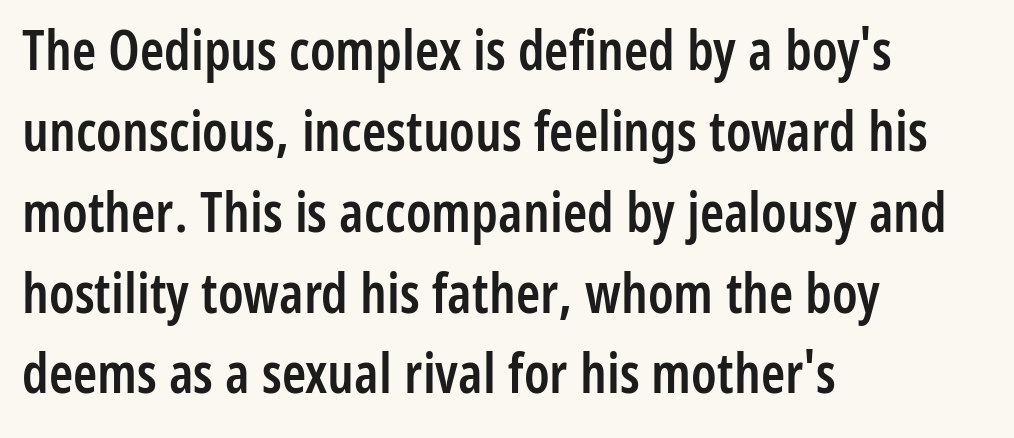
Q: Is the text bold? A: Semi-bold.
Q: Is the text italic (slanted)? A: No, it is upright.
Q: Is the typeface a serif or a sans-serif typeface? A: Sans-serif.
Q: Is the text underlined? A: No.
Q: How is the paragraph aligned? A: Left-aligned.
Q: Is the spacing between letters normal or unusually wide? A: Normal.
Q: Is the spacing between lines tight, normal or loose? A: Normal.
Q: Width (condensed, normal, or wide)? A: Condensed.
Q: Stroke contrast? A: Low.
Q: x-height? A: Medium.
Q: Monospaced? A: No.
